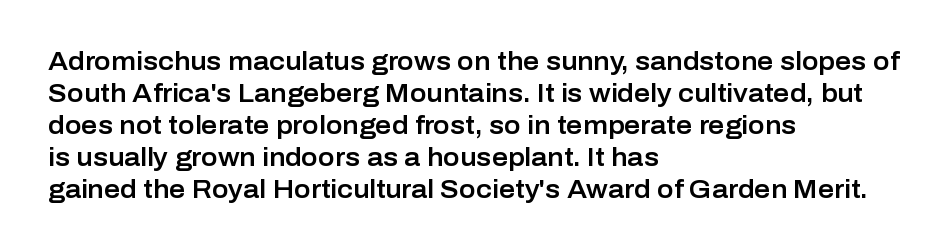
Summary of vertical rhythm: regular, with standard interline spacing. The string is rendered with underlining switched off. This rendering uses left alignment, leaving the right contour irregular. The lettering stays uniformly vertical, giving the passage a roman look. The horizontal fit of the characters is conventional and even.
